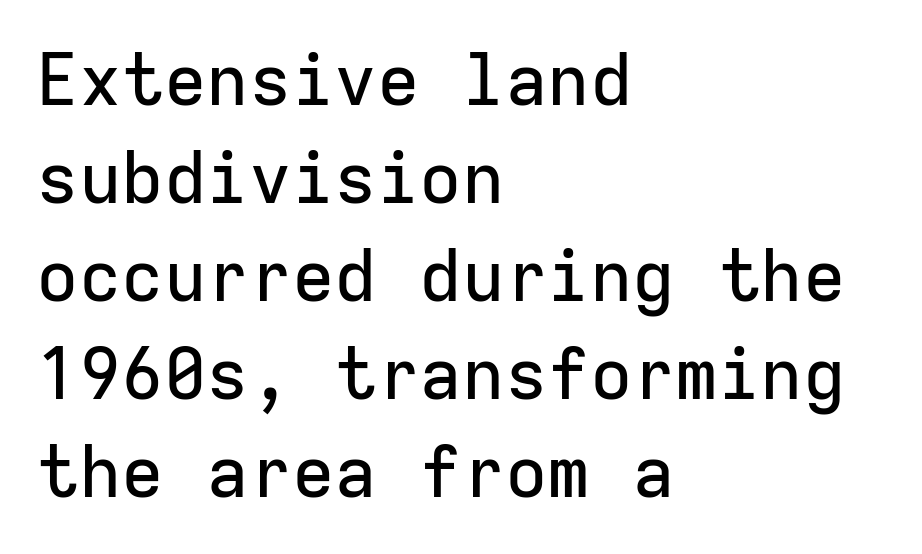
Each new line begins a customary step beneath the previous one. Every stem runs plumb, perpendicular to the baseline. Lines of text with bare space underneath. Students, note that the glyphs here touch the page at normal intervals. Examine the stroke ends and you'll find no serifs.
